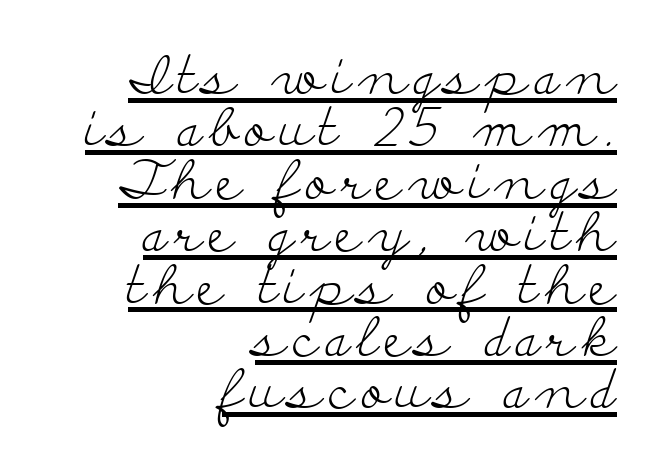
The image shows 54 px light, wide serif type; set right-aligned, tight line spacing (0.97x), underlined; low stroke contrast and a small x-height.
